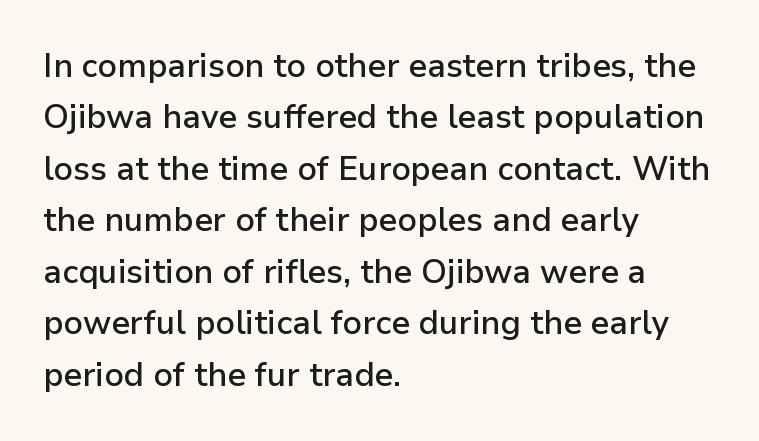
{"serif": "no", "italic": "no", "bold": "semi", "weight": "semibold", "width": "normal", "stroke_contrast": "low", "x_height": "medium", "monospaced": "no", "underline": "no", "align": "left", "line_spacing": "normal", "line_spacing_ratio": 1.56, "letter_spacing": "normal", "letter_spacing_em": 0.0, "glyph_px": 33}
